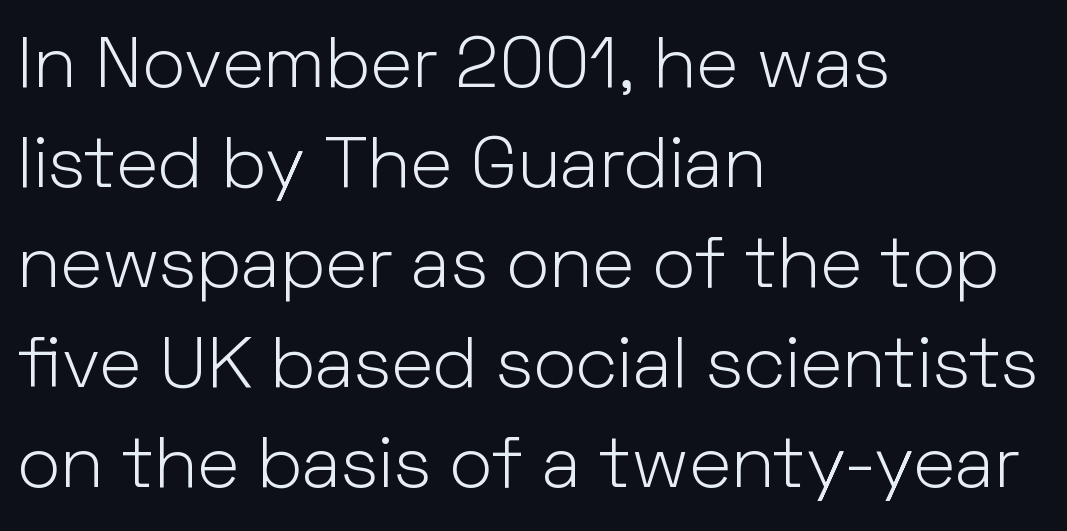
Q: Is the text bold? A: No.
Q: Is the text italic (slanted)? A: No, it is upright.
Q: Is the typeface a serif or a sans-serif typeface? A: Sans-serif.
Q: Is the text underlined? A: No.
Q: How is the paragraph aligned? A: Left-aligned.
Q: Is the spacing between letters normal or unusually wide? A: Normal.
Q: Is the spacing between lines tight, normal or loose? A: Normal.
Q: Width (condensed, normal, or wide)? A: Normal.
Q: Stroke contrast? A: Low.
Q: x-height? A: Medium.
Q: Monospaced? A: No.
